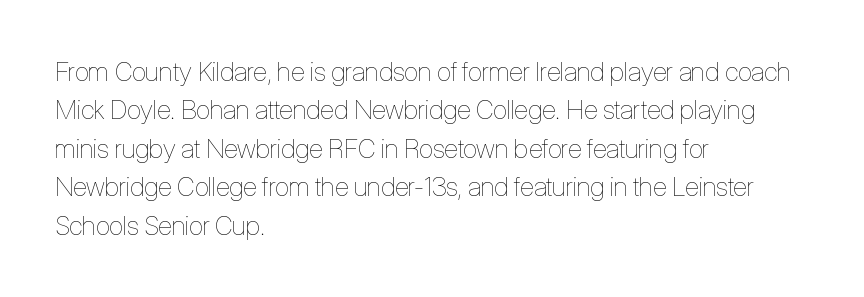
Q: Is the text bold? A: No.
Q: Is the text italic (slanted)? A: No, it is upright.
Q: Is the text underlined? A: No.
Q: How is the paragraph aligned? A: Left-aligned.
Q: Is the spacing between letters normal or unusually wide? A: Normal.
Q: Is the spacing between lines tight, normal or loose? A: Normal.
